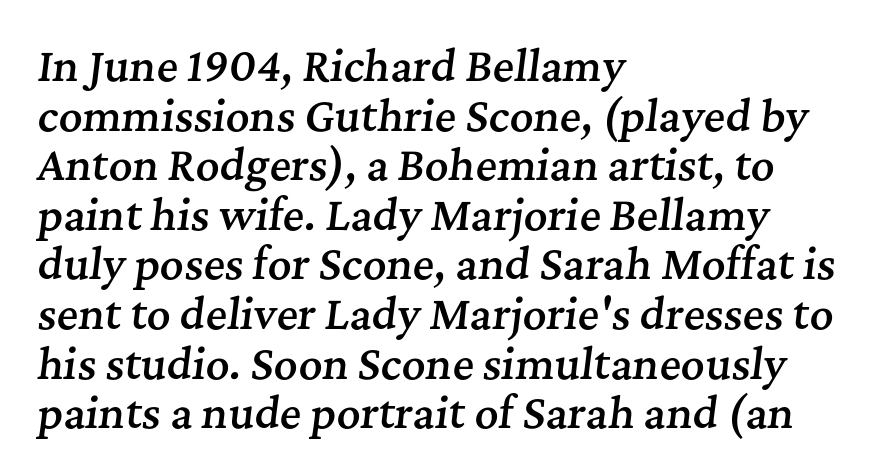
{"serif": "yes", "italic": "yes", "lean": "right", "slant_degrees": 7, "bold": "semi", "weight": "semibold", "width": "normal", "stroke_contrast": "medium", "x_height": "medium", "monospaced": "no", "underline": "no", "align": "left", "line_spacing_ratio": 1.21, "letter_spacing": "normal", "letter_spacing_em": 0.0, "glyph_px": 41}
